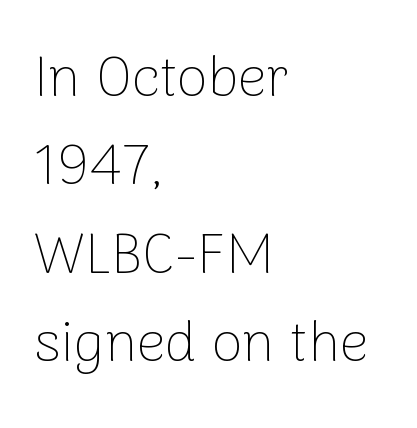
The image shows 57 px thin sans-serif type, upright; set left-aligned, normal line spacing (1.55x), normal letter spacing, not underlined; low stroke contrast and a medium x-height.
